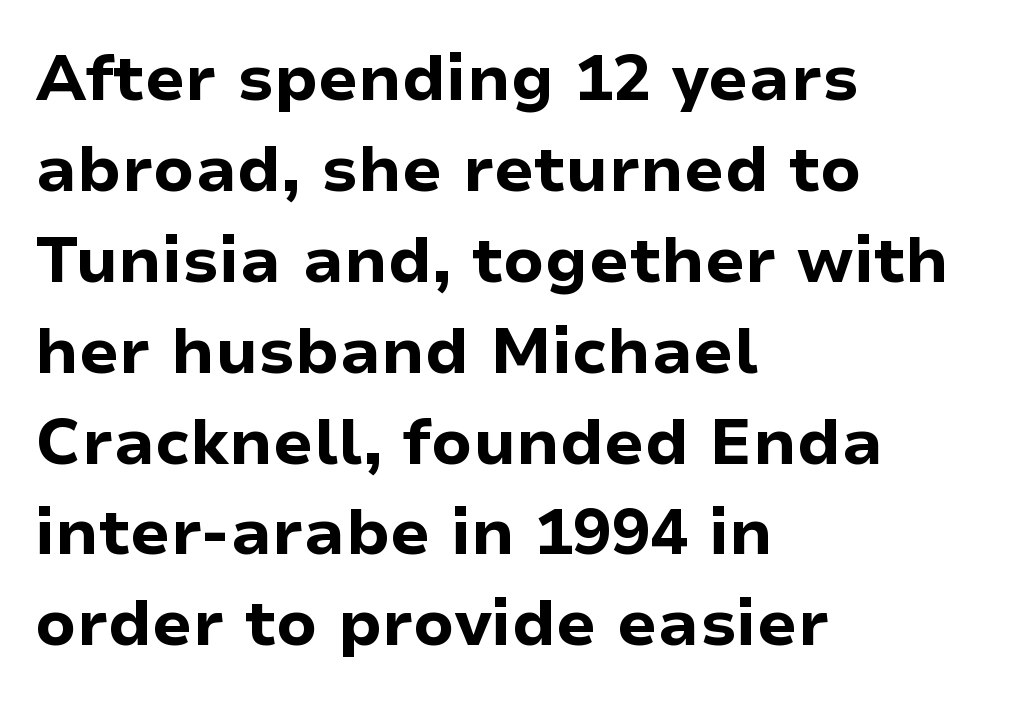
{"serif": "no", "italic": "no", "bold": "yes", "weight": "bold", "width": "normal", "stroke_contrast": "low", "x_height": "medium", "monospaced": "no", "underline": "no", "align": "left", "line_spacing": "normal", "line_spacing_ratio": 1.42, "letter_spacing": "normal", "letter_spacing_em": 0.0, "glyph_px": 64}
